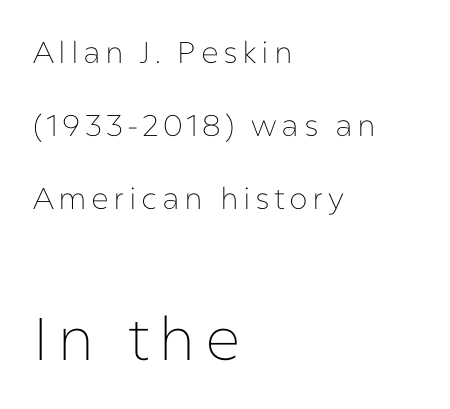
Q: Is the text bold? A: No.
Q: Is the text italic (slanted)? A: No, it is upright.
Q: Is the typeface a serif or a sans-serif typeface? A: Sans-serif.
Q: Is the text underlined? A: No.
Q: How is the paragraph aligned? A: Left-aligned.
Q: Is the spacing between lines tight, normal or loose? A: Loose.
Q: Which block of text is set in a larger size, the first (top) or the second (bottom)? A: The second (bottom) one.
Q: Width (condensed, normal, or wide)? A: Normal.
Q: Stroke contrast? A: Low.
Q: x-height? A: Medium.
Q: Monospaced? A: No.
